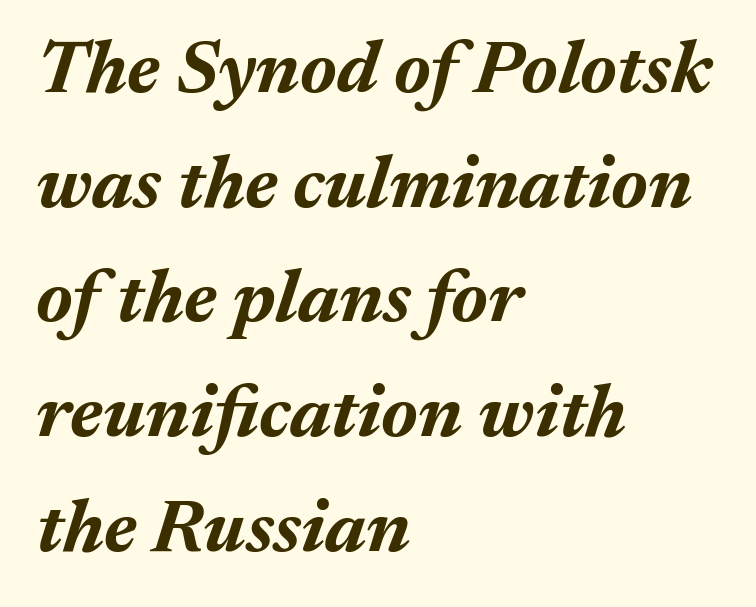
This sample keeps an unexceptional amount of space between lines. This is oblique type, the kind used for emphasis or titles. Tracking here is standard; glyphs follow each other at the usual distance. Casual observation: everything's shoved over to the left. The font is running at its bold setting.
